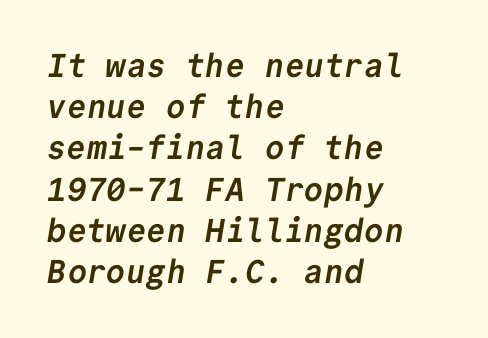
Q: Is the text bold? A: Yes.
Q: Is the typeface a serif or a sans-serif typeface? A: Sans-serif.
Q: Is the text underlined? A: No.
Q: How is the paragraph aligned? A: Left-aligned.
Q: Is the spacing between letters normal or unusually wide? A: Normal.
Q: Is the spacing between lines tight, normal or loose? A: Normal.
Q: Width (condensed, normal, or wide)? A: Normal.
Q: Stroke contrast? A: Low.
Q: x-height? A: Medium.
Q: Monospaced? A: Yes.
